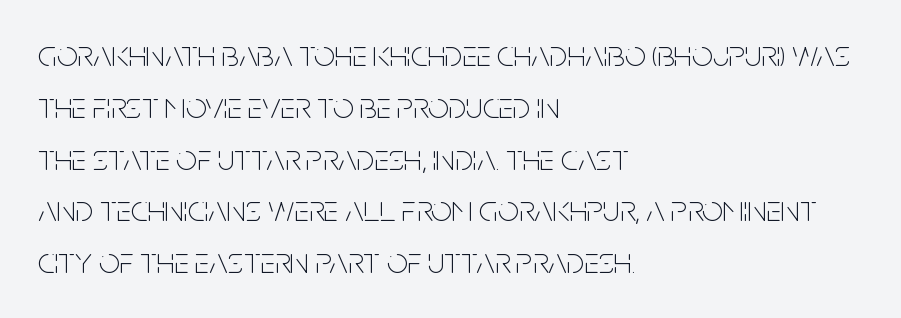
The gap between lines stays unmarked. Students, note that the glyphs here touch the page at normal intervals. In terms of posture, this sample is upright. The letterforms sit at book weight or below. Visually the block forms a straight wall on the left and a jagged coastline on the right. Honestly, the row spacing looks completely unremarkable.
